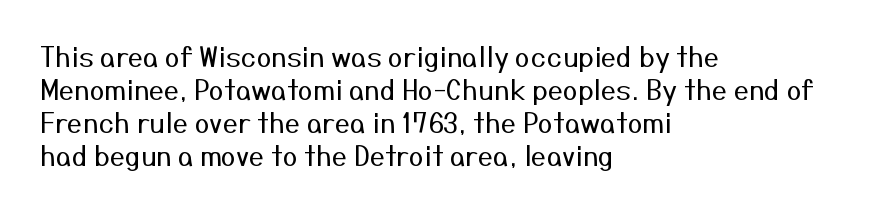
The image shows 27 px text type, upright; set left-aligned, line spacing 1.22x, normal letter spacing, not underlined.
